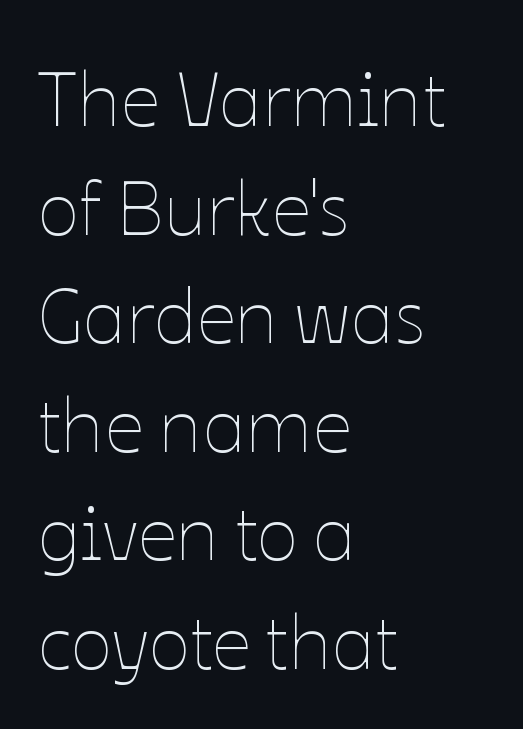
Is this a fixed-width face? No — the glyphs have proportional, varying widths. The typography opts for an upright posture over an oblique one. The zone under the glyphs is completely vacant. Line spacing here is normal. Notice how the passage keeps a crisp vertical edge on the left only. These glyphs show unthickened strokes, regular width or finer.
